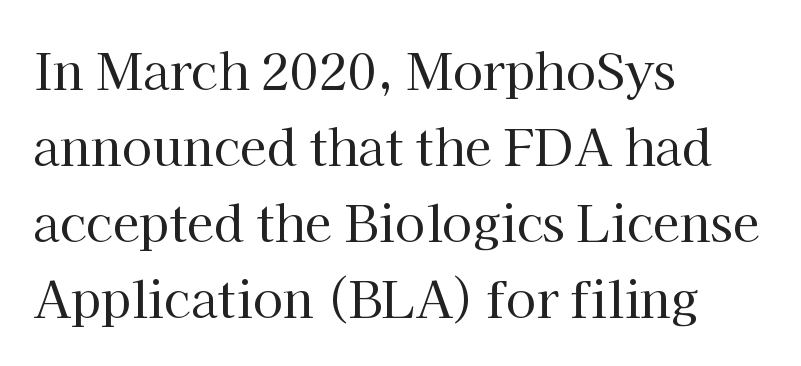
Is this a sans? No — the strokes have serifs. The letterforms sit shoulder to shoulder at normal distance. Nothing heavy about these letters — not bold at all. The lettering stays uniformly vertical, giving the passage a roman look.
